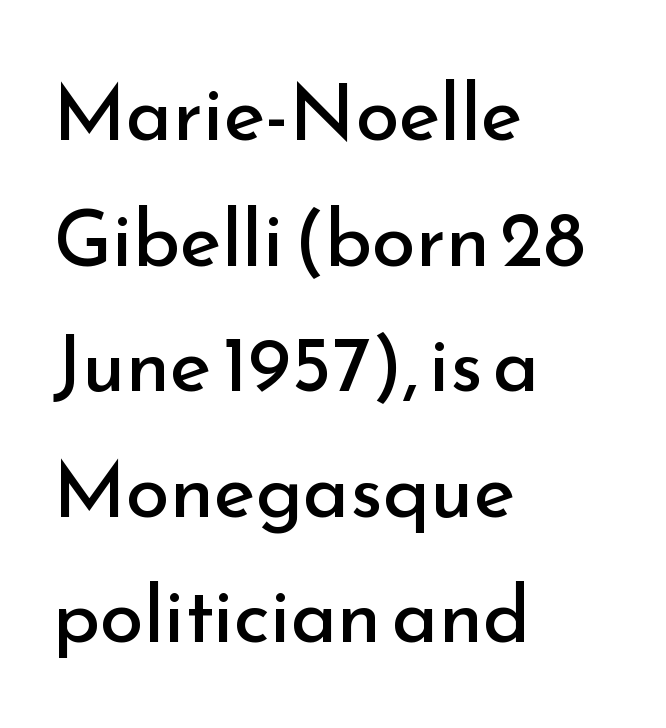
The image shows 79 px regular-weight sans-serif type, upright; set left-aligned, normal line spacing (1.59x), normal letter spacing, not underlined; low stroke contrast and a small x-height.
